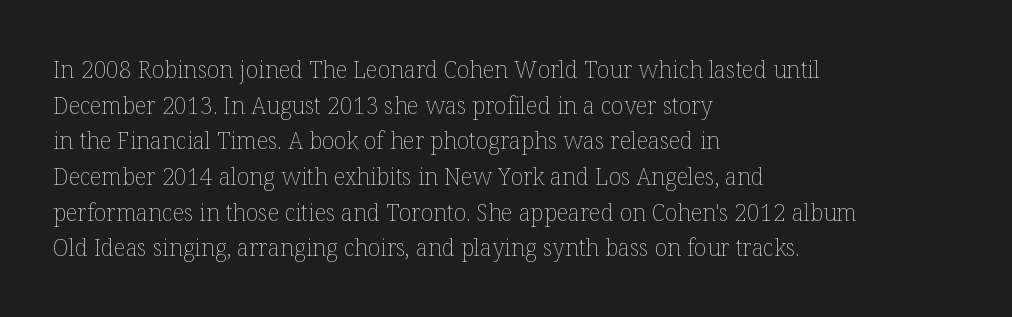
The image shows 23 px text type, upright; set left-aligned, normal line spacing (1.55x), normal letter spacing, not underlined.
